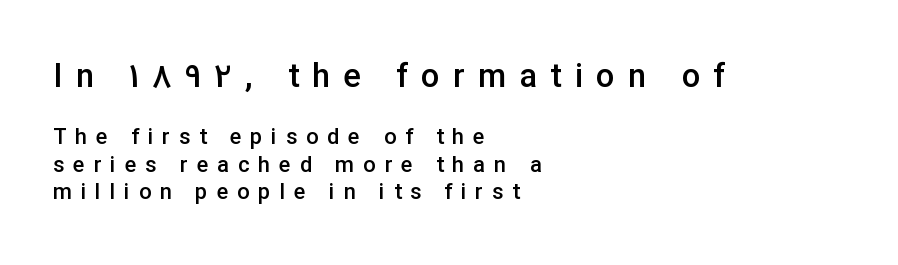
Q: Is the text bold? A: Semi-bold.
Q: Is the text italic (slanted)? A: No, it is upright.
Q: Is the typeface a serif or a sans-serif typeface? A: Sans-serif.
Q: Is the text underlined? A: No.
Q: How is the paragraph aligned? A: Left-aligned.
Q: Is the spacing between letters normal or unusually wide? A: Unusually wide.
Q: Is the spacing between lines tight, normal or loose? A: Normal.
Q: Which block of text is set in a larger size, the first (top) or the second (bottom)? A: The first (top) one.
Q: Width (condensed, normal, or wide)? A: Normal.
Q: Stroke contrast? A: Low.
Q: x-height? A: Medium.
Q: Monospaced? A: No.
